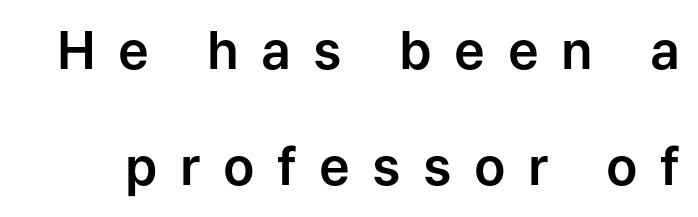
{"serif": "no", "italic": "no", "width": "normal", "stroke_contrast": "low", "x_height": "medium", "monospaced": "no", "underline": "no", "line_spacing": "loose", "line_spacing_ratio": 2.24, "letter_spacing": "wide", "letter_spacing_em": 0.43, "glyph_px": 52}
